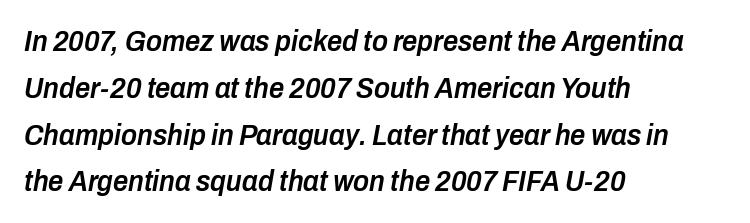
Q: Is the text bold? A: Semi-bold.
Q: Is the text italic (slanted)? A: Yes, it leans right by about 10 degrees.
Q: Is the text underlined? A: No.
Q: How is the paragraph aligned? A: Left-aligned.
Q: Is the spacing between letters normal or unusually wide? A: Normal.
Q: Is the spacing between lines tight, normal or loose? A: Normal.
Q: Width (condensed, normal, or wide)? A: Condensed.
Q: Stroke contrast? A: Low.
Q: x-height? A: Medium.
Q: Monospaced? A: No.
